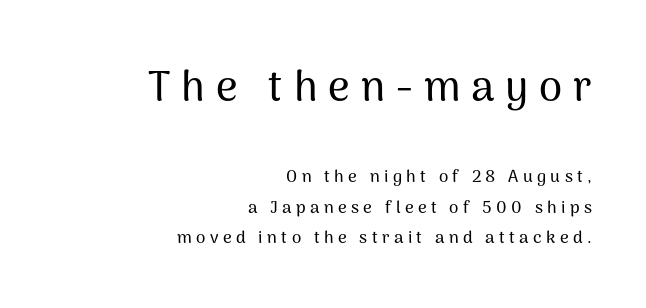
Underlining? Definitely not there. Notice how the passage keeps a crisp vertical edge on the right only. Character widths vary here, with narrow letters taking less room than wide ones. This rendering employs a face without finishing strokes, i.e., a sans-serif.
